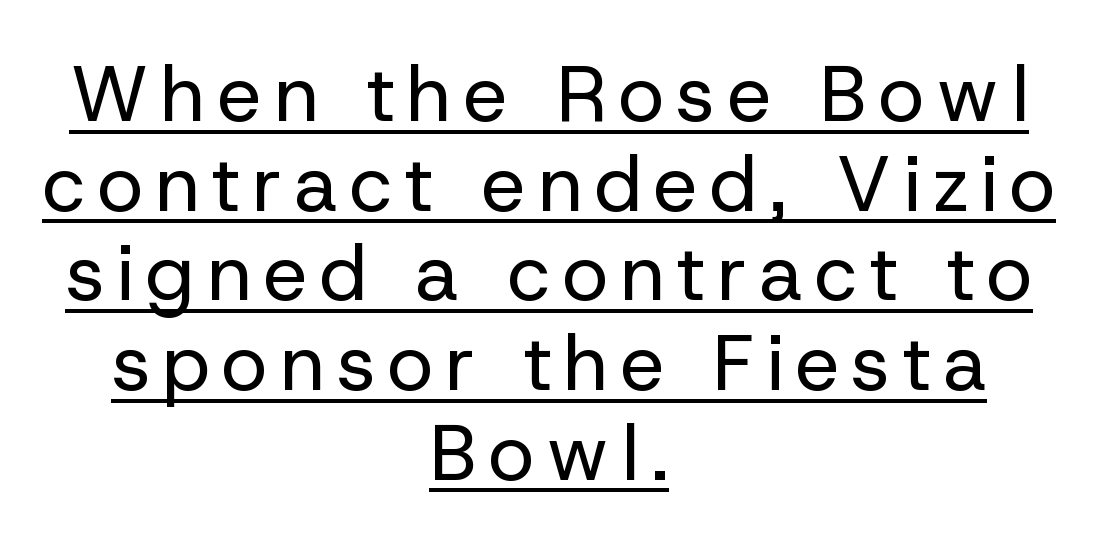
The image shows 78 px regular-weight sans-serif type, upright; set centered, tight line spacing (1.15x), underlined; low stroke contrast and a medium x-height.
